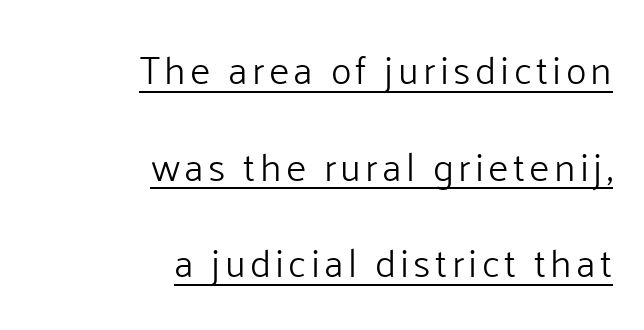
Q: Is the text bold? A: No.
Q: Is the text italic (slanted)? A: No, it is upright.
Q: Is the typeface a serif or a sans-serif typeface? A: Sans-serif.
Q: Is the text underlined? A: Yes.
Q: How is the paragraph aligned? A: Right-aligned.
Q: Is the spacing between lines tight, normal or loose? A: Loose.
Q: Width (condensed, normal, or wide)? A: Normal.
Q: Stroke contrast? A: Low.
Q: x-height? A: Medium.
Q: Monospaced? A: No.
